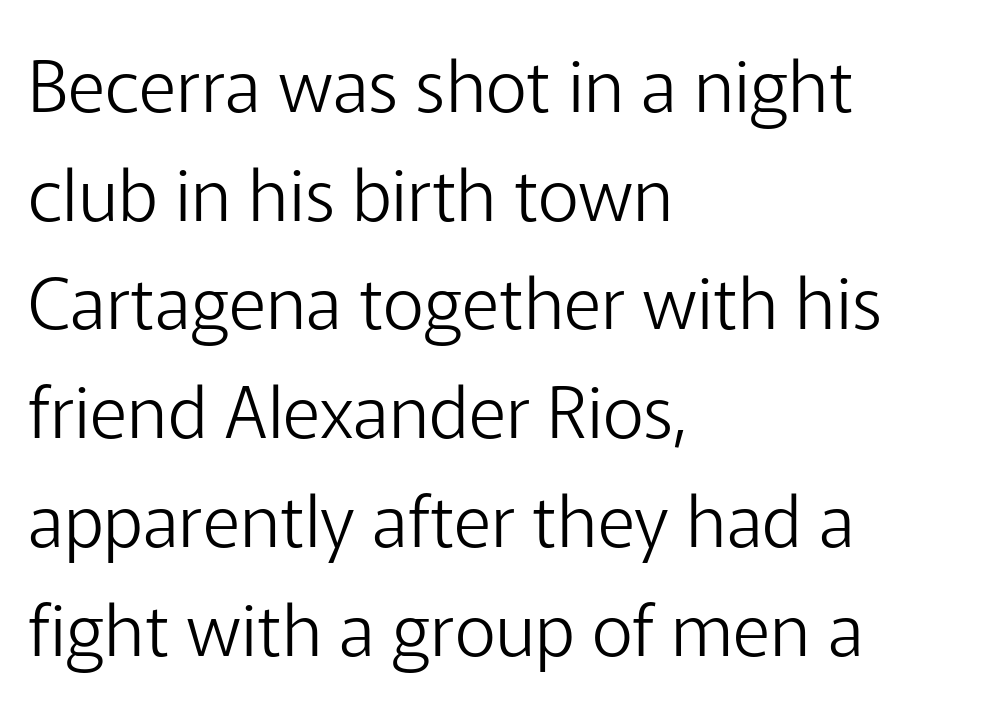
{"serif": "no", "italic": "no", "bold": "no", "weight": "light", "width": "normal", "stroke_contrast": "low", "x_height": "medium", "monospaced": "no", "underline": "no", "align": "left", "line_spacing": "normal", "line_spacing_ratio": 1.51, "letter_spacing": "normal", "letter_spacing_em": 0.0, "glyph_px": 72}
